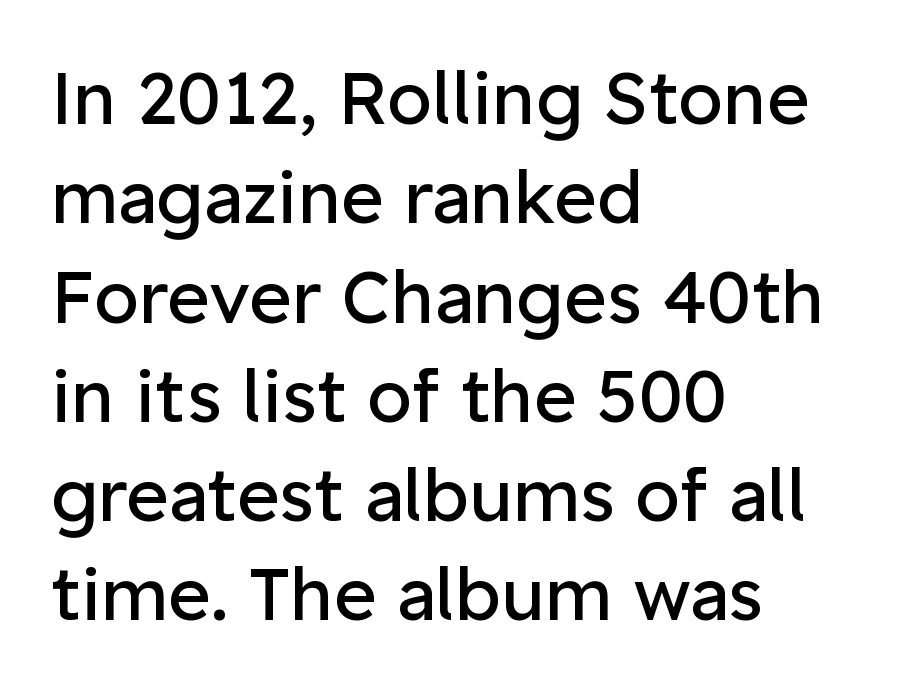
{"serif": "no", "italic": "no", "bold": "no", "weight": "regular", "width": "normal", "stroke_contrast": "low", "x_height": "medium", "monospaced": "no", "underline": "no", "align": "left", "line_spacing": "normal", "line_spacing_ratio": 1.36, "letter_spacing": "normal", "letter_spacing_em": 0.0, "glyph_px": 73}
